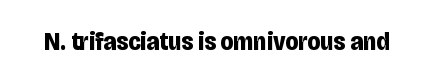
The image shows 26 px bold type, upright; set normal letter spacing, not underlined.
